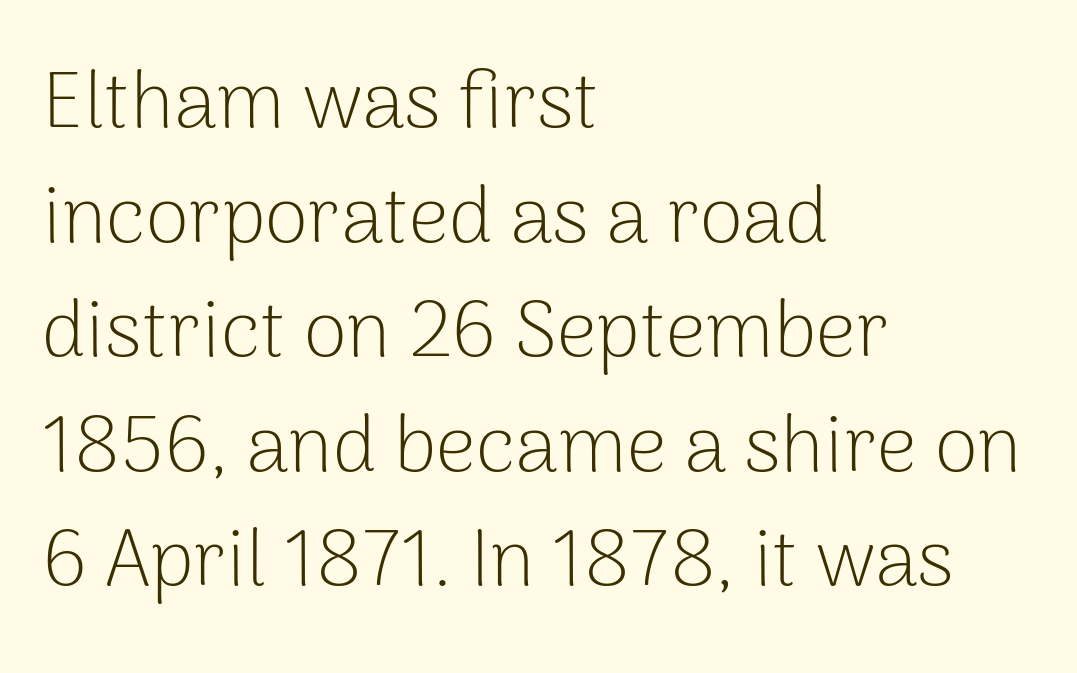
Q: Is the text bold? A: No.
Q: Is the text italic (slanted)? A: No, it is upright.
Q: Is the typeface a serif or a sans-serif typeface? A: Sans-serif.
Q: Is the text underlined? A: No.
Q: How is the paragraph aligned? A: Left-aligned.
Q: Is the spacing between letters normal or unusually wide? A: Normal.
Q: Is the spacing between lines tight, normal or loose? A: Normal.
Q: Width (condensed, normal, or wide)? A: Normal.
Q: Stroke contrast? A: Low.
Q: x-height? A: Medium.
Q: Monospaced? A: No.
